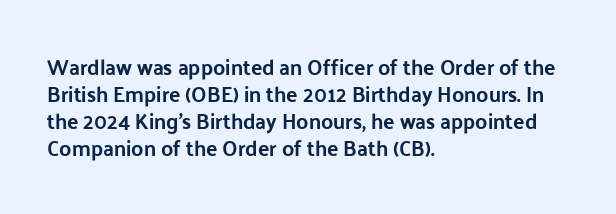
Q: Is the text italic (slanted)? A: No, it is upright.
Q: Is the text underlined? A: No.
Q: How is the paragraph aligned? A: Left-aligned.
Q: Is the spacing between letters normal or unusually wide? A: Normal.
Q: Is the spacing between lines tight, normal or loose? A: Normal.
